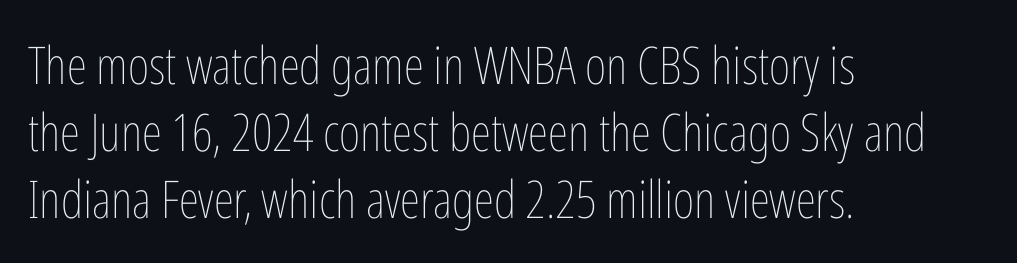
Q: Is the text bold? A: No.
Q: Is the text italic (slanted)? A: No, it is upright.
Q: Is the text underlined? A: No.
Q: How is the paragraph aligned? A: Left-aligned.
Q: Is the spacing between letters normal or unusually wide? A: Normal.
Q: Is the spacing between lines tight, normal or loose? A: Normal.
Q: Width (condensed, normal, or wide)? A: Condensed.
Q: Stroke contrast? A: Low.
Q: x-height? A: Medium.
Q: Monospaced? A: No.
